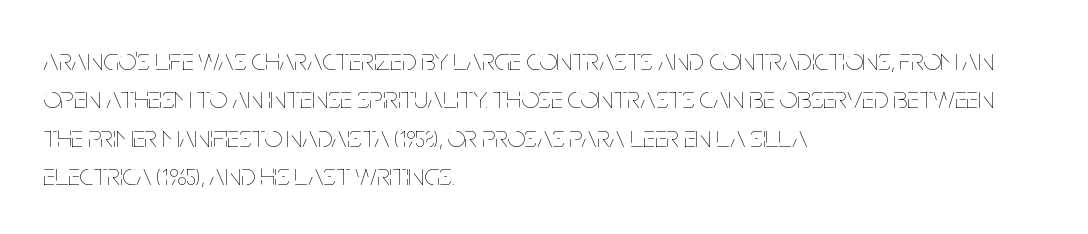
The baseline area is clear. Ordinary non-slanted type is in use. The rag falls on the right side of this text block. Is this a heavy cut? Hardly; it is regular or lighter. The rendering keeps characters at their native spacing. Think of a printed novel: that variable character pitch is what you see here.
